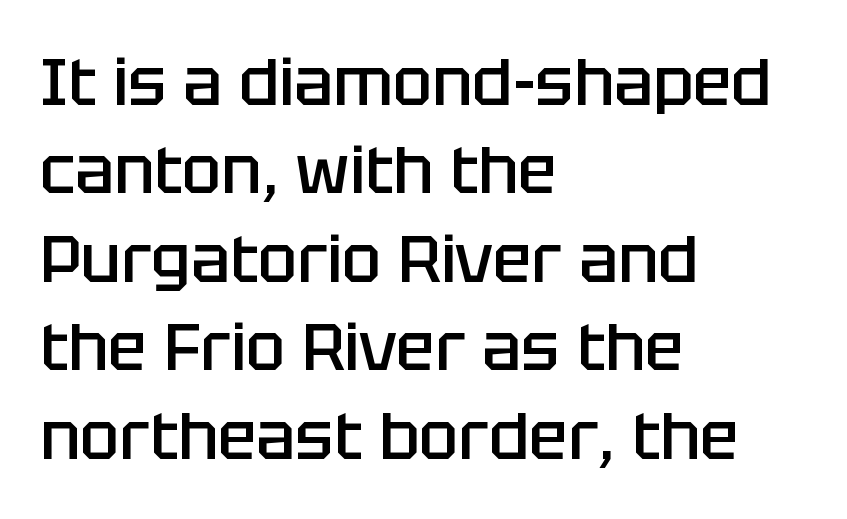
Is this a fixed-width face? No — the glyphs have proportional, varying widths. A classic flush-left, rag-right setting is used for this passage. Nothing unusual about the tracking: characters are spaced as the font intends. Vertical strokes here are truly vertical. The rows are spaced the way most documents space them.
